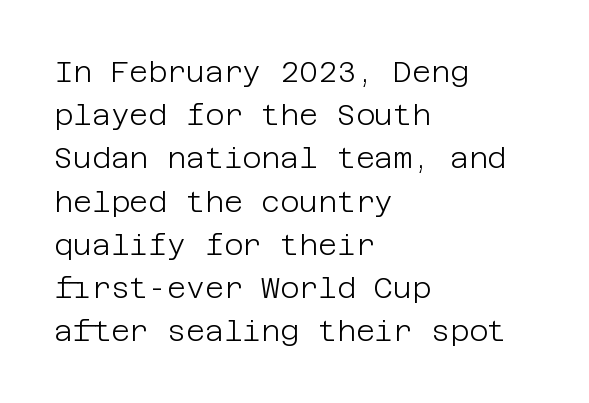
{"serif": "no", "italic": "no", "bold": "no", "weight": "light", "width": "normal", "stroke_contrast": "low", "x_height": "large", "underline": "no", "align": "left", "line_spacing": "normal", "line_spacing_ratio": 1.49, "letter_spacing": "normal", "letter_spacing_em": 0.0, "glyph_px": 29}
